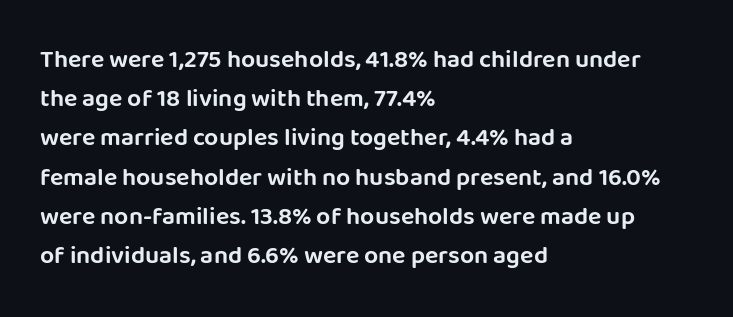
Q: Is the text italic (slanted)? A: No, it is upright.
Q: Is the text underlined? A: No.
Q: How is the paragraph aligned? A: Left-aligned.
Q: Is the spacing between letters normal or unusually wide? A: Normal.
Q: Is the spacing between lines tight, normal or loose? A: Normal.
